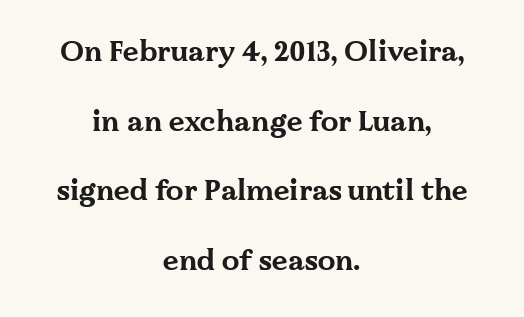
Q: Is the text bold? A: Yes.
Q: Is the text italic (slanted)? A: No, it is upright.
Q: Is the typeface a serif or a sans-serif typeface? A: Serif.
Q: Is the text underlined? A: No.
Q: How is the paragraph aligned? A: Centered.
Q: Is the spacing between letters normal or unusually wide? A: Normal.
Q: Is the spacing between lines tight, normal or loose? A: Loose.
Q: Width (condensed, normal, or wide)? A: Wide.
Q: Stroke contrast? A: Medium.
Q: x-height? A: Medium.
Q: Monospaced? A: No.
